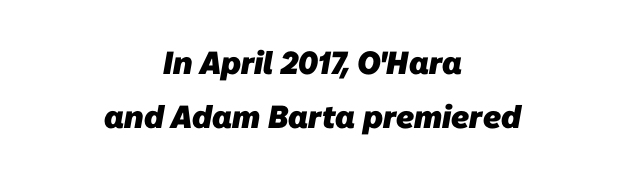
The image shows 32 px heavy sans-serif type; set centered, normal line spacing (1.7x), normal letter spacing, not underlined; low stroke contrast and a medium x-height.
